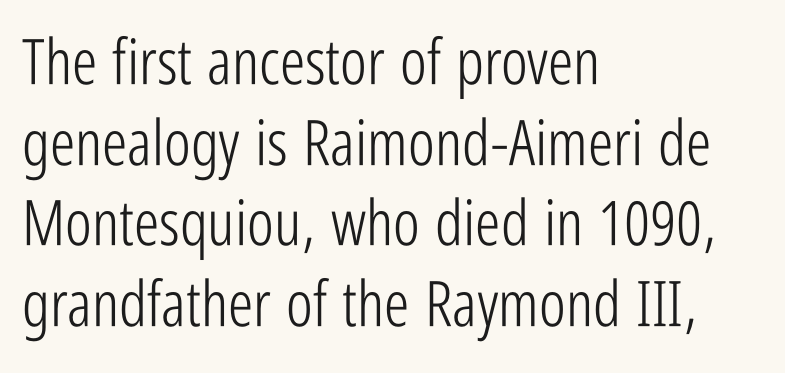
{"serif": "no", "italic": "no", "bold": "no", "weight": "light", "width": "condensed", "stroke_contrast": "low", "x_height": "medium", "monospaced": "no", "underline": "no", "align": "left", "line_spacing": "normal", "line_spacing_ratio": 1.28, "letter_spacing": "normal", "letter_spacing_em": 0.0, "glyph_px": 63}
